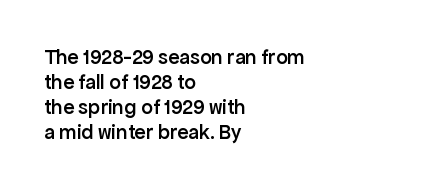
Q: Is the text bold? A: Semi-bold.
Q: Is the text italic (slanted)? A: No, it is upright.
Q: Is the text underlined? A: No.
Q: How is the paragraph aligned? A: Left-aligned.
Q: Is the spacing between letters normal or unusually wide? A: Normal.
